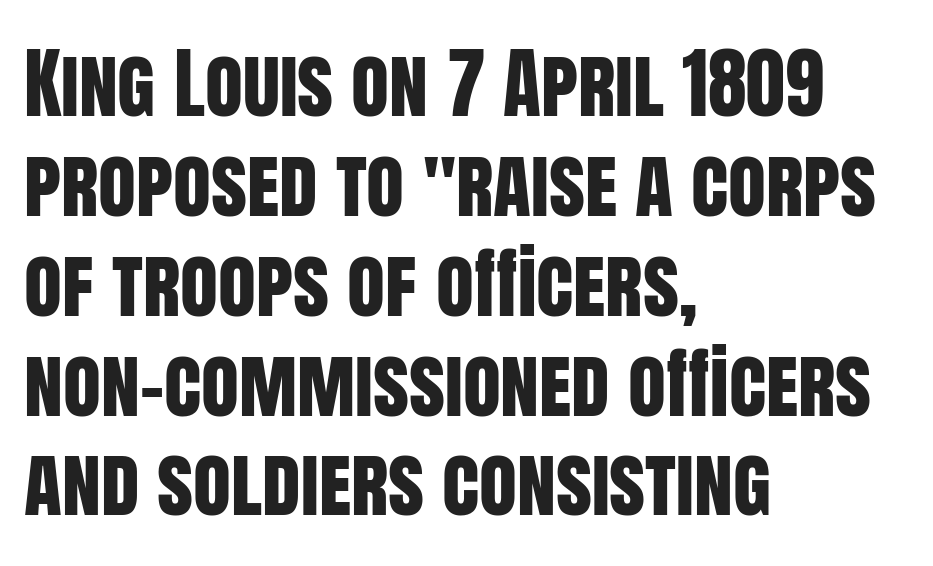
The image shows 78 px condensed sans-serif type, upright; set left-aligned, normal line spacing (1.28x), normal letter spacing, not underlined; low stroke contrast and a large x-height.
